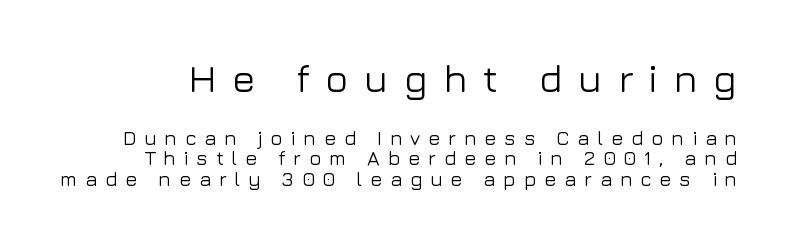
Q: Is the text italic (slanted)? A: No, it is upright.
Q: Is the typeface a serif or a sans-serif typeface? A: Sans-serif.
Q: Is the text underlined? A: No.
Q: Is the spacing between letters normal or unusually wide? A: Unusually wide.
Q: Is the spacing between lines tight, normal or loose? A: Tight.
Q: Which block of text is set in a larger size, the first (top) or the second (bottom)? A: The first (top) one.
Q: Width (condensed, normal, or wide)? A: Normal.
Q: Stroke contrast? A: Low.
Q: x-height? A: Medium.
Q: Monospaced? A: No.
